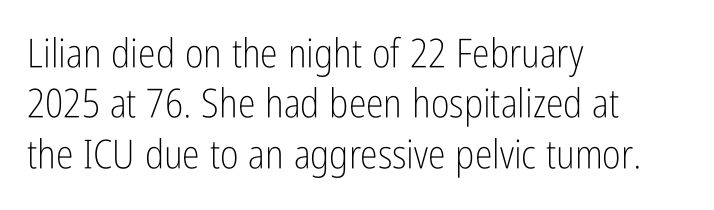
The image shows 40 px light, condensed sans-serif type, upright; set left-aligned, normal line spacing (1.26x), normal letter spacing, not underlined; low stroke contrast and a medium x-height.
